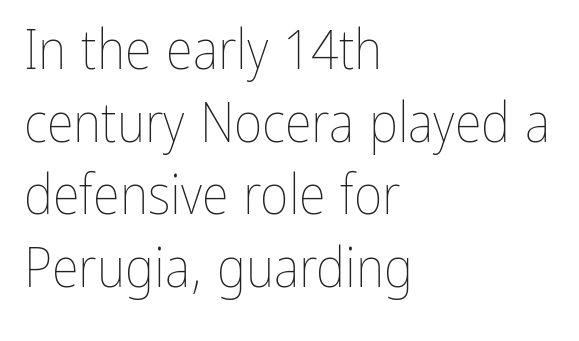
The strokes carry an ordinary text weight at most. These lines keep a tight, regular rhythm from letter to letter. Only glyphs here, with clear space below each row. You can tell it's not italic because the verticals are truly vertical. The compositor pushed each line to the left boundary. The line-height multiplier appears to be the usual default.
